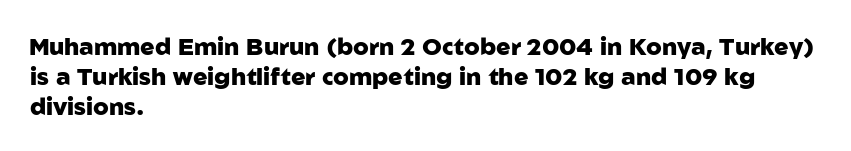
Q: Is the text bold? A: Yes.
Q: Is the text italic (slanted)? A: No, it is upright.
Q: Is the text underlined? A: No.
Q: How is the paragraph aligned? A: Left-aligned.
Q: Is the spacing between letters normal or unusually wide? A: Normal.
Q: Is the spacing between lines tight, normal or loose? A: Normal.
